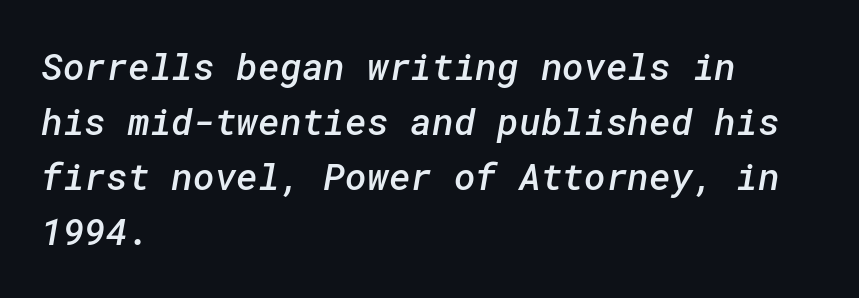
Q: Is the text bold? A: Semi-bold.
Q: Is the typeface a serif or a sans-serif typeface? A: Sans-serif.
Q: Is the text underlined? A: No.
Q: How is the paragraph aligned? A: Left-aligned.
Q: Is the spacing between letters normal or unusually wide? A: Normal.
Q: Is the spacing between lines tight, normal or loose? A: Normal.
Q: Width (condensed, normal, or wide)? A: Normal.
Q: Stroke contrast? A: Low.
Q: x-height? A: Medium.
